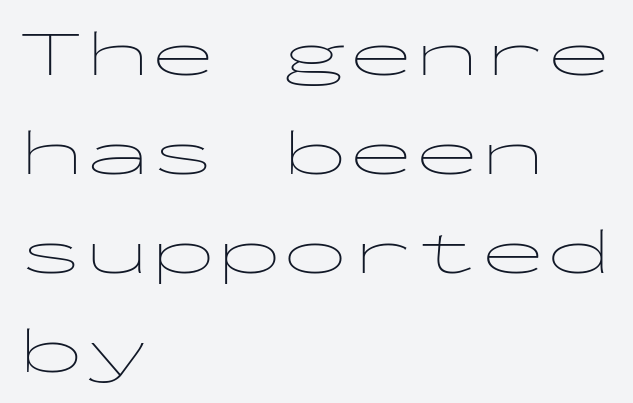
The rendering keeps characters at their native spacing. What's the leading like? Ordinary, nothing unusual. Every row of glyphs begins at an identical x-position on the left. The zone under the glyphs is completely vacant. Is this a fixed-width face? Yes — each glyph sits in an identical cell.
